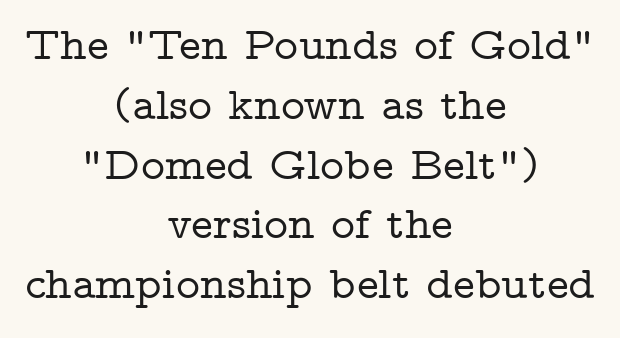
{"serif": "yes", "italic": "no", "width": "wide", "stroke_contrast": "low", "x_height": "medium", "monospaced": "no", "underline": "no", "align": "center", "line_spacing": "normal", "line_spacing_ratio": 1.3, "letter_spacing": "normal", "letter_spacing_em": 0.0, "glyph_px": 46}
